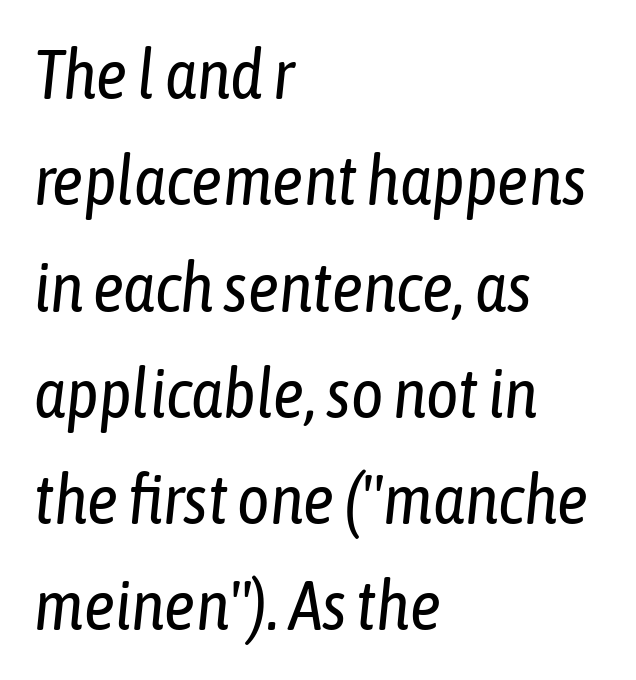
Q: Is the text bold? A: No.
Q: Is the text italic (slanted)? A: Yes, it leans right by about 6 degrees.
Q: Is the text underlined? A: No.
Q: How is the paragraph aligned? A: Left-aligned.
Q: Is the spacing between letters normal or unusually wide? A: Normal.
Q: Is the spacing between lines tight, normal or loose? A: Normal.
Q: Width (condensed, normal, or wide)? A: Condensed.
Q: Stroke contrast? A: Low.
Q: x-height? A: Medium.
Q: Monospaced? A: No.
